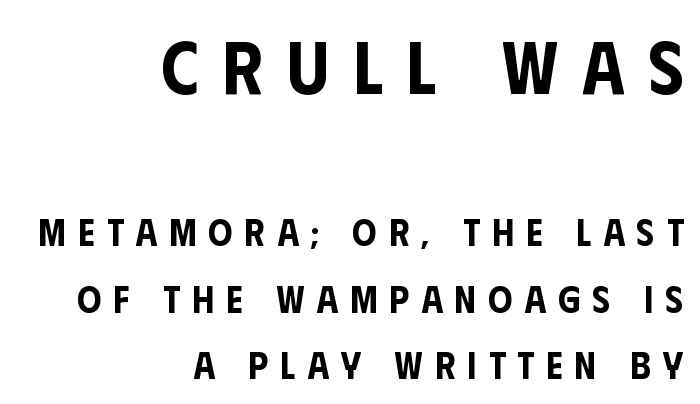
Q: Is the text italic (slanted)? A: No, it is upright.
Q: Is the typeface a serif or a sans-serif typeface? A: Sans-serif.
Q: Is the text underlined? A: No.
Q: How is the paragraph aligned? A: Right-aligned.
Q: Is the spacing between letters normal or unusually wide? A: Unusually wide.
Q: Which block of text is set in a larger size, the first (top) or the second (bottom)? A: The first (top) one.
Q: Width (condensed, normal, or wide)? A: Condensed.
Q: Stroke contrast? A: Low.
Q: x-height? A: Large.
Q: Monospaced? A: No.
